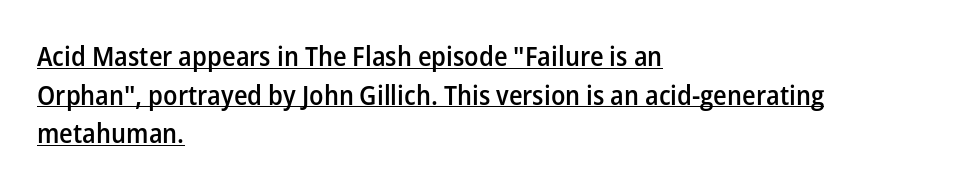
Q: Is the text bold? A: Semi-bold.
Q: Is the text italic (slanted)? A: No, it is upright.
Q: Is the text underlined? A: Yes.
Q: How is the paragraph aligned? A: Left-aligned.
Q: Is the spacing between letters normal or unusually wide? A: Normal.
Q: Is the spacing between lines tight, normal or loose? A: Normal.
